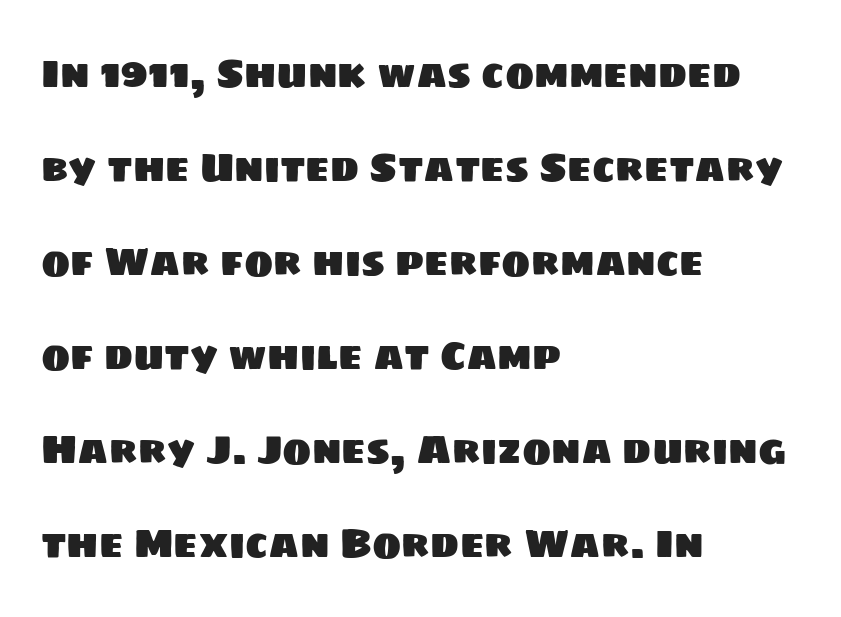
Q: Is the typeface a serif or a sans-serif typeface? A: Sans-serif.
Q: Is the text underlined? A: No.
Q: How is the paragraph aligned? A: Left-aligned.
Q: Is the spacing between letters normal or unusually wide? A: Normal.
Q: Is the spacing between lines tight, normal or loose? A: Loose.
Q: Width (condensed, normal, or wide)? A: Normal.
Q: Stroke contrast? A: Low.
Q: x-height? A: Large.
Q: Monospaced? A: No.
